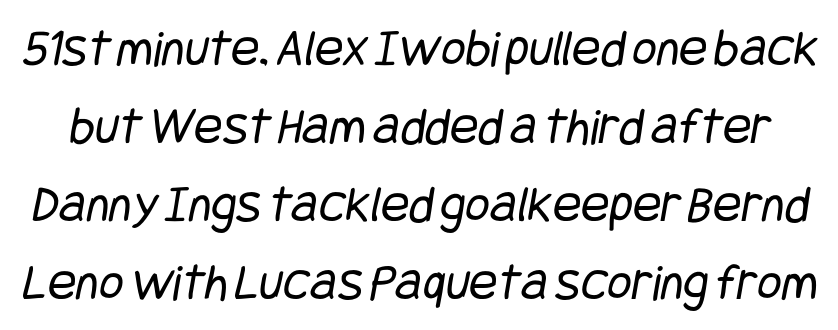
This rendering employs a face without finishing strokes, i.e., a sans-serif. Words appear dense and cohesive because spacing is normal. Plain, unruled lines of type. If you measured baseline to baseline, you'd find a middling distance. This reads as an unemphasized weight, regular at the heaviest.
